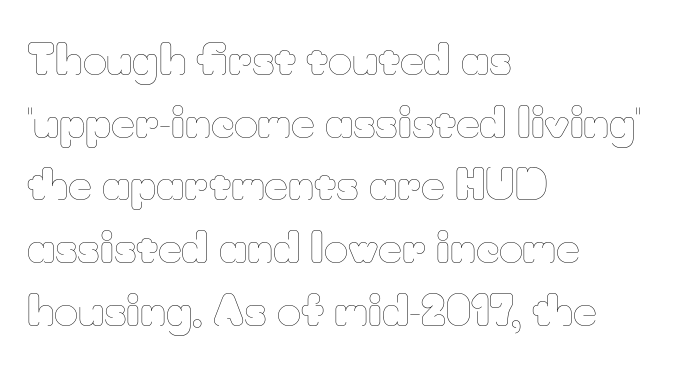
In terms of letterspacing, this is plain default setting. If you drew a ruler down the left edge, every line would touch it. The font is comparable to plain body text, perhaps lighter. In terms of posture, this sample is upright. Quick note: underline off. Note the varied advance widths — an 'i' is clearly narrower than an 'm'.
